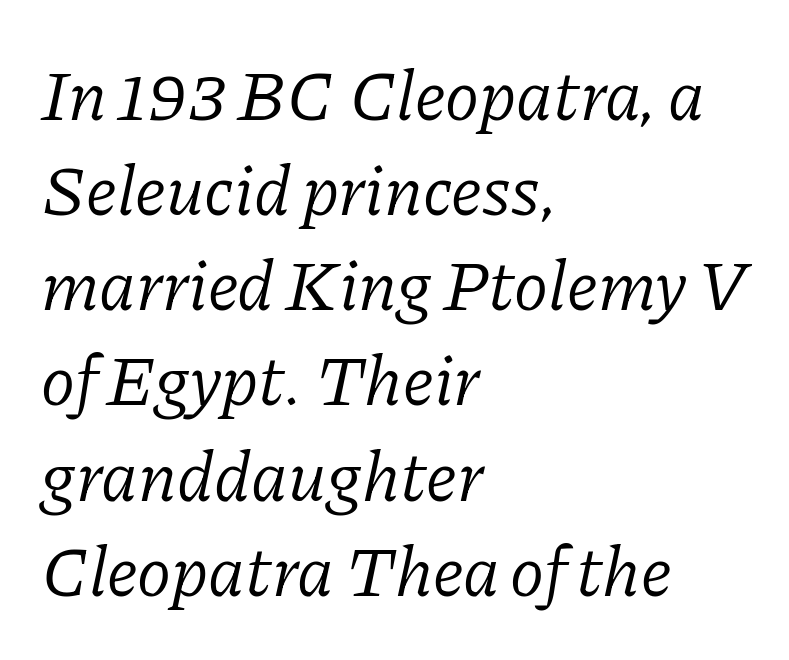
Words float on clear page, feet unadorned. The letters carry serifs — small finishing strokes at the ends of their stems. Do the characters align in a grid? No, the font is proportional. Stems here are at most as thick as an everyday book face.
